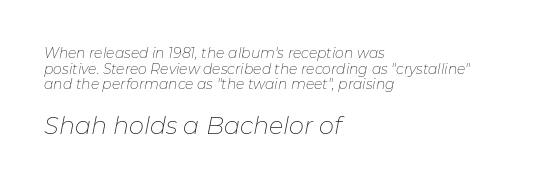
{"italic": "yes", "lean": "right", "slant_degrees": 11, "bold": "no", "underline": "no", "align": "left", "line_spacing": "tight", "line_spacing_ratio": 1.12, "letter_spacing": "normal", "letter_spacing_em": 0.0, "larger_block": "second", "size_ratio": 1.71, "glyph_px": 24}
